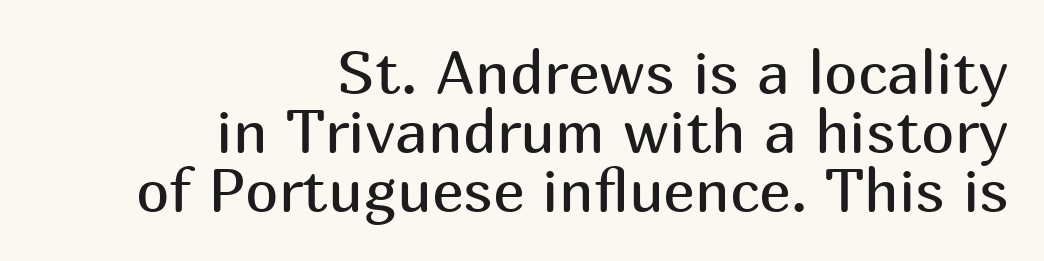
Q: Is the text bold? A: No.
Q: Is the text italic (slanted)? A: No, it is upright.
Q: Is the typeface a serif or a sans-serif typeface? A: Sans-serif.
Q: Is the text underlined? A: No.
Q: How is the paragraph aligned? A: Right-aligned.
Q: Is the spacing between letters normal or unusually wide? A: Normal.
Q: Is the spacing between lines tight, normal or loose? A: Tight.
Q: Width (condensed, normal, or wide)? A: Normal.
Q: Stroke contrast? A: Medium.
Q: x-height? A: Medium.
Q: Monospaced? A: No.
